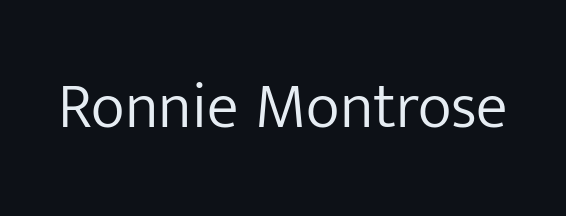
The image shows 64 px light sans-serif type, upright; set normal letter spacing, not underlined; low stroke contrast and a medium x-height.
